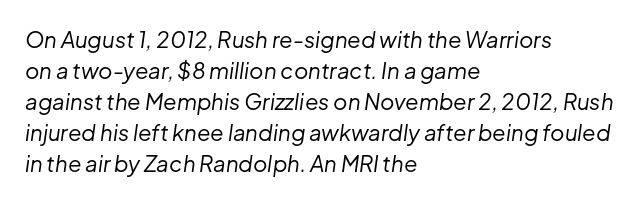
{"italic": "yes", "lean": "right", "slant_degrees": 8, "bold": "no", "underline": "no", "align": "left", "line_spacing": "normal", "line_spacing_ratio": 1.41, "letter_spacing": "normal", "letter_spacing_em": 0.0, "glyph_px": 22}
